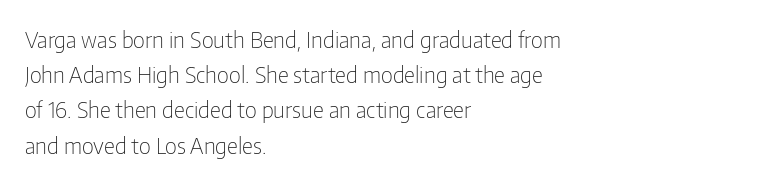
Q: Is the text bold? A: No.
Q: Is the text italic (slanted)? A: No, it is upright.
Q: Is the text underlined? A: No.
Q: How is the paragraph aligned? A: Left-aligned.
Q: Is the spacing between letters normal or unusually wide? A: Normal.
Q: Is the spacing between lines tight, normal or loose? A: Normal.
